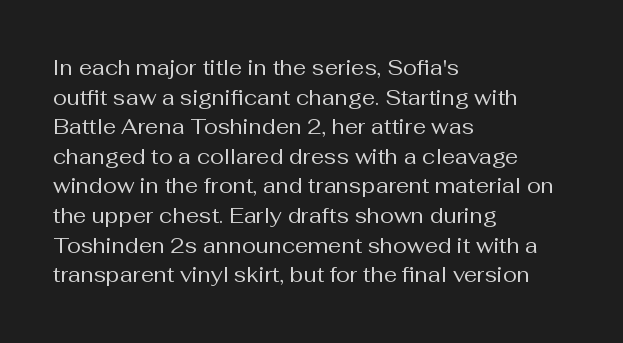
Quick note: underline off. Do the letters lean? They stand straight. The text block is weighted toward the left margin, trailing off unevenly rightward. This rendering leaves character spacing at its baseline value. Vertical spacing — default.
